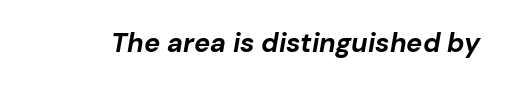
The image shows 27 px bold type, italic (leaning right); set normal letter spacing, not underlined.
